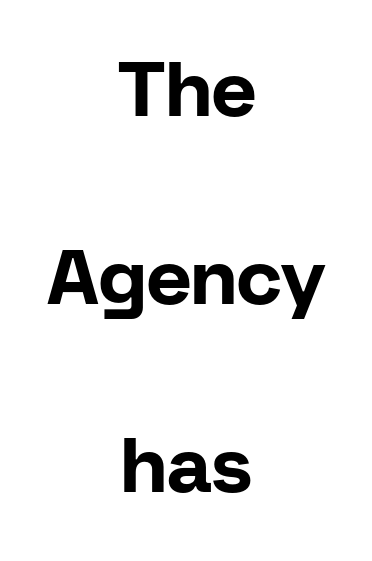
{"serif": "no", "italic": "no", "bold": "yes", "weight": "bold", "width": "normal", "stroke_contrast": "low", "x_height": "medium", "monospaced": "no", "underline": "no", "align": "center", "line_spacing": "loose", "line_spacing_ratio": 2.44, "letter_spacing": "normal", "letter_spacing_em": 0.0, "glyph_px": 77}
